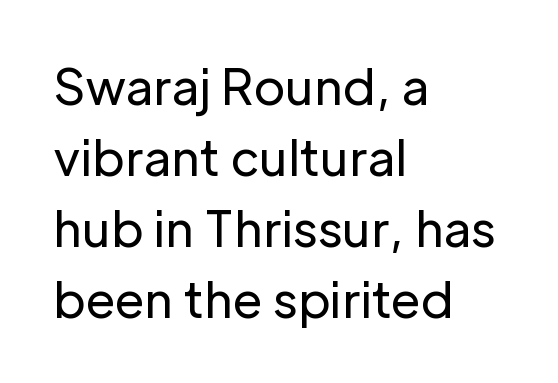
The characters are drawn with everyday or finer stroke widths. Horizontal bands of white between lines are of average thickness. The lettering stays uniformly vertical, giving the passage a roman look. A typesetter would call this proportional, since set widths differ per character. Check under the words: just untouched page.
